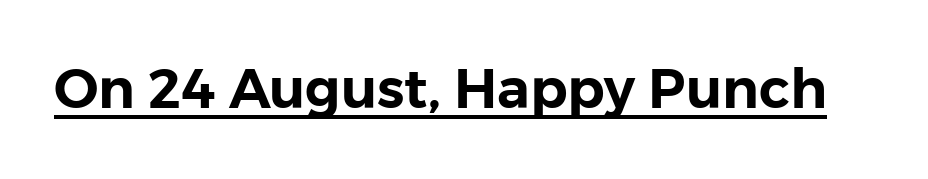
The image shows 55 px sans-serif type, upright; set normal letter spacing, underlined; low stroke contrast and a medium x-height.
